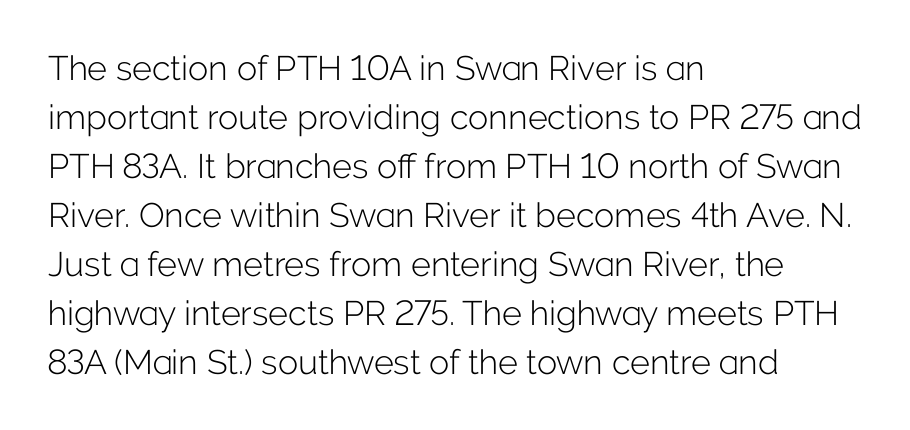
Each letter keeps its own natural width here, so spacing adapts to shape. Has an underline been added? It has not. Nothing unusual about the tracking: characters are spaced as the font intends. Designer's note — italics off, roman on.
